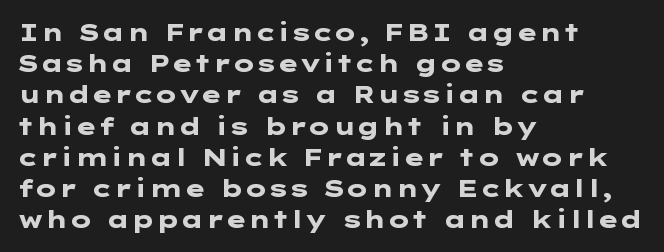
The image shows 24 px bold type, upright; set left-aligned, normal line spacing (1.3x), normal letter spacing, not underlined.
